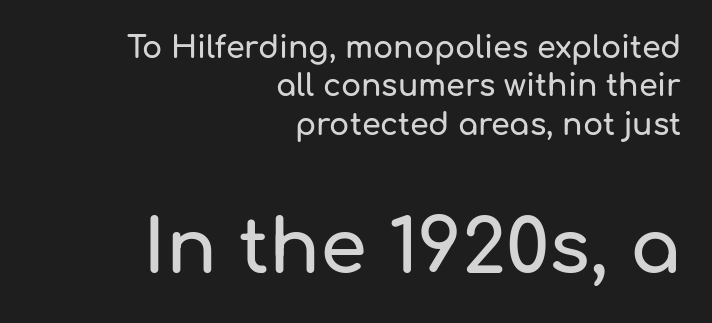
Anything drawn beneath the words? Only blank space. Is this a sans? Yes — the strokes have no serifs. The rendering enlarges the type as you move from the upper chunk to the lower. Spacing between characters is what you'd get straight out of the box. Italic? Not at all — the glyphs are vertical. These lines are rendered in a variable-pitch font.
